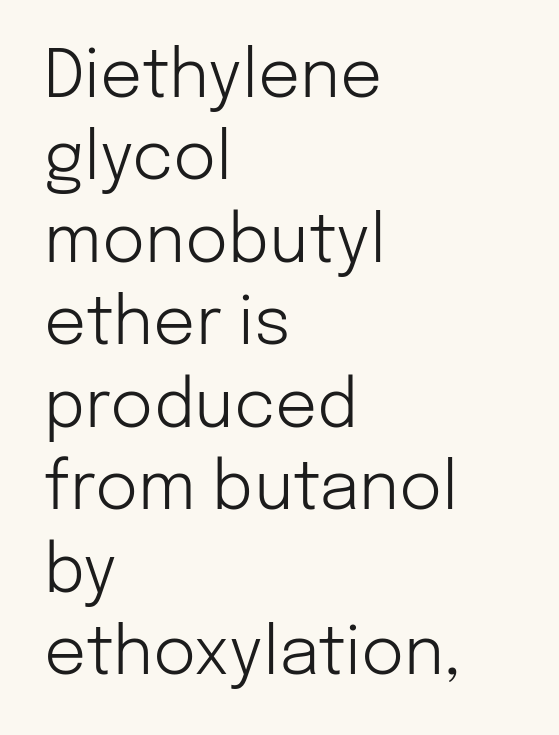
These lines are set flush left with a ragged right edge. The passage shown is typeset with a sans-serif family. Words appear dense and cohesive because spacing is normal. Bold? No — there's no thickening of the strokes. Spacing verdict: proportional, widths tailored to each character.
